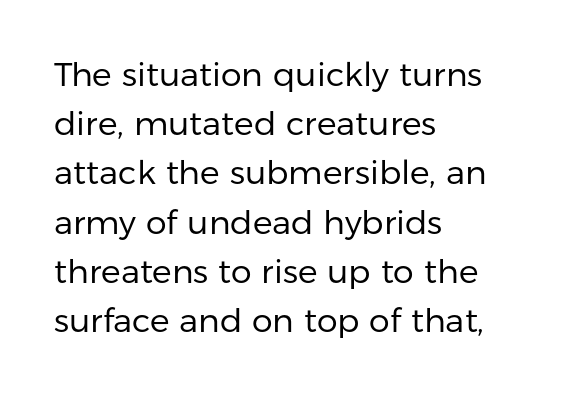
The weight tops out at a normal text grade. The rendering anchors every line to the left-hand side. Any mark beneath the type? The region is blank. Every character sits straight up, as roman type does.
